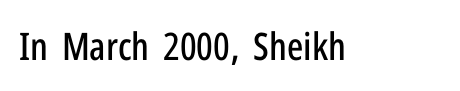
Font category for this specimen: sans-serif. These lines keep a tight, regular rhythm from letter to letter. Ascenders rise straight up at ninety degrees. The specimen omits any rule beneath the text block's lines. The letters advance in unequal steps, a hallmark of proportional type.
